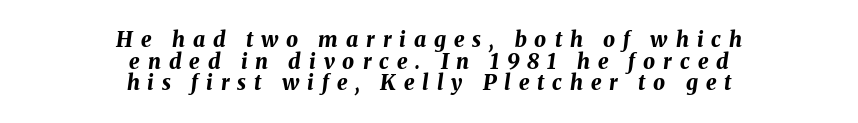
The image shows 21 px bold type, italic (leaning right); set centered, tight line spacing (1.03x), unusually wide letter spacing (+0.38 em), not underlined.
